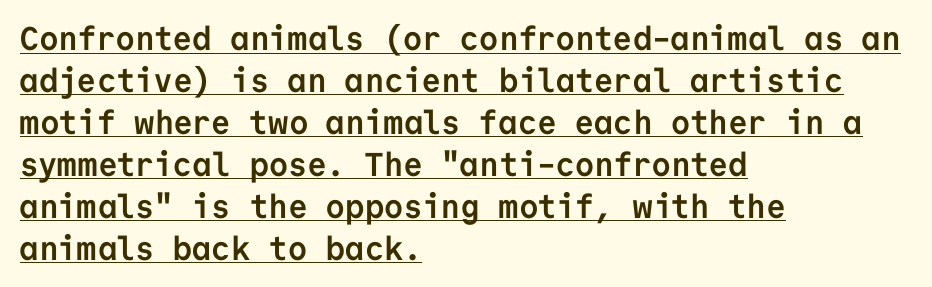
{"serif": "no", "italic": "no", "bold": "yes", "weight": "semibold", "width": "normal", "stroke_contrast": "low", "x_height": "medium", "monospaced": "yes", "underline": "yes", "align": "left", "line_spacing": "normal", "line_spacing_ratio": 1.27, "letter_spacing": "normal", "letter_spacing_em": 0.0, "glyph_px": 33}
